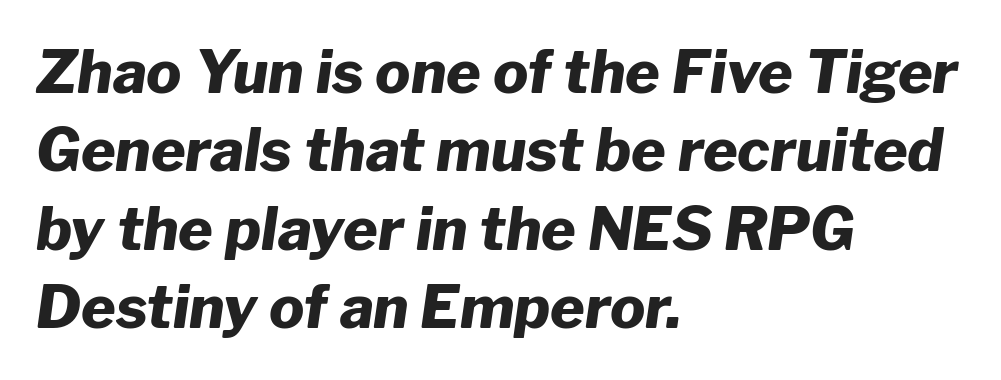
Horizontal bands of white between lines are of average thickness. The face used here has the dense, thick strokes of a bold. The space beneath each line is pristine and unruled. These lines are rendered in a variable-pitch font. Style check: oblique. What stands out about the letter spacing? Nothing — it is the standard amount.
